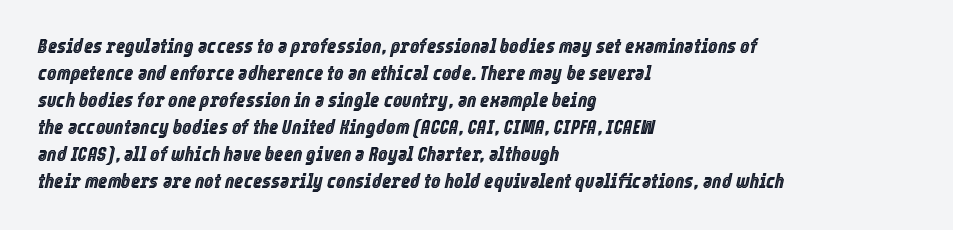
{"italic": "yes", "lean": "right", "slant_degrees": 12, "underline": "no", "align": "left", "line_spacing": "normal", "line_spacing_ratio": 1.35, "letter_spacing": "normal", "letter_spacing_em": 0.0, "glyph_px": 20}
